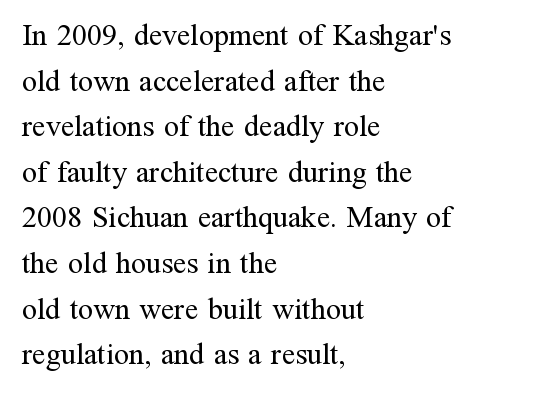
The image shows 30 px regular-weight serif type, upright; set left-aligned, normal line spacing (1.52x), normal letter spacing, not underlined; medium stroke contrast and a medium x-height.
